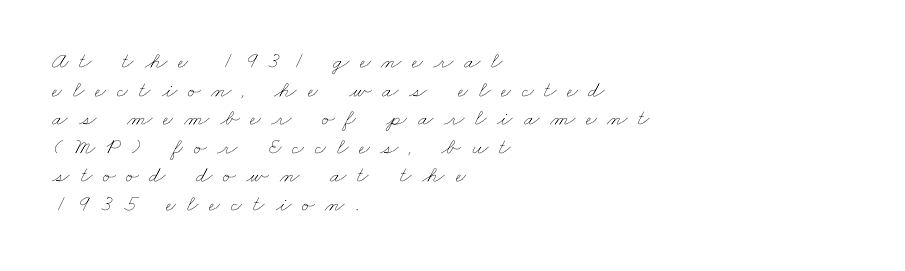
{"bold": "no", "underline": "no", "align": "left", "line_spacing_ratio": 1.24, "letter_spacing": "wide", "letter_spacing_em": 0.47, "glyph_px": 23}
